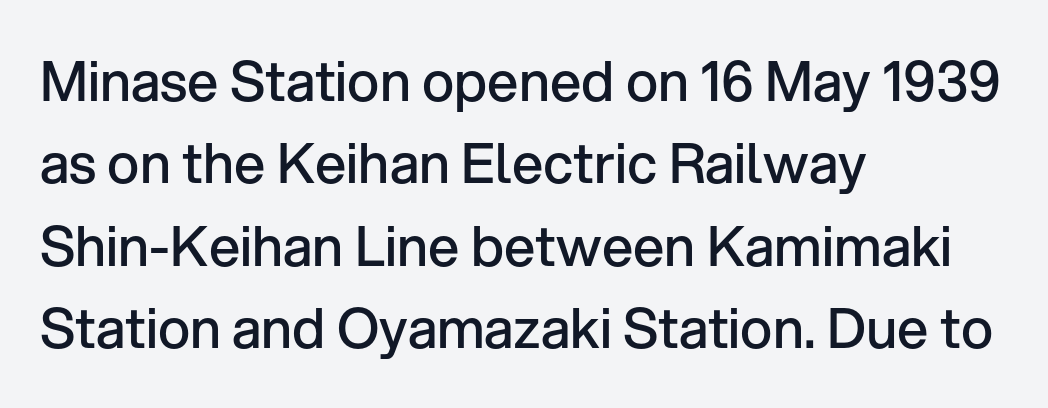
Q: Is the text bold? A: Semi-bold.
Q: Is the text italic (slanted)? A: No, it is upright.
Q: Is the typeface a serif or a sans-serif typeface? A: Sans-serif.
Q: Is the text underlined? A: No.
Q: How is the paragraph aligned? A: Left-aligned.
Q: Is the spacing between letters normal or unusually wide? A: Normal.
Q: Is the spacing between lines tight, normal or loose? A: Normal.
Q: Width (condensed, normal, or wide)? A: Normal.
Q: Stroke contrast? A: Low.
Q: x-height? A: Medium.
Q: Monospaced? A: No.
